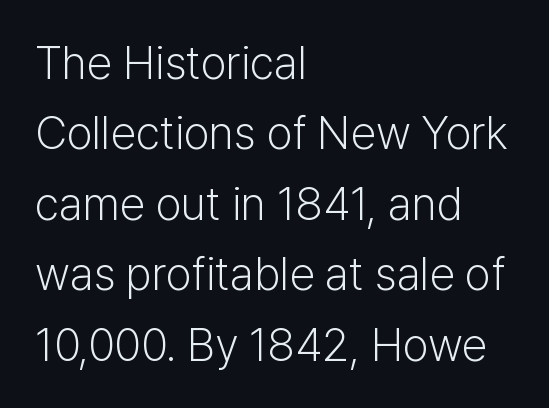
Line spacing here is normal. Weight: regular or lighter. Rendered with straight, roman letterforms. Look at the tracking — it's just the regular setting, nothing added. The space directly below the letters is spotless.
